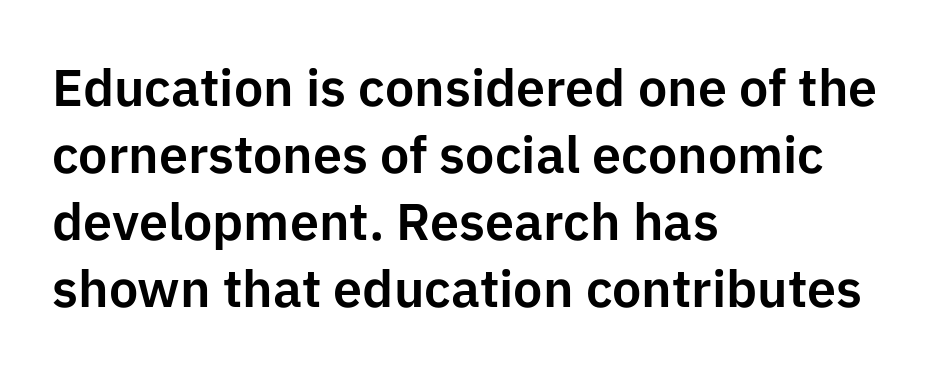
The zone under the glyphs is completely vacant. Is the letter spacing exaggerated? No — it looks like the ordinary default. Are there feet on the stems? There aren't — it's a sans. All the whitespace from short lines collects on the right. The space between consecutive lines is moderate. Upright lettering throughout.
